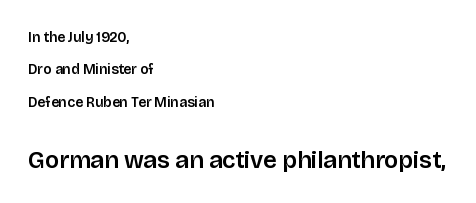
Layout note: lines flush left. Glyph-to-glyph distance matches everyday printed text. Bigger letters appear in the bottom chunk; the top chunk is reduced. Check under the words: just untouched page. The specimen reads as upright at a glance.
